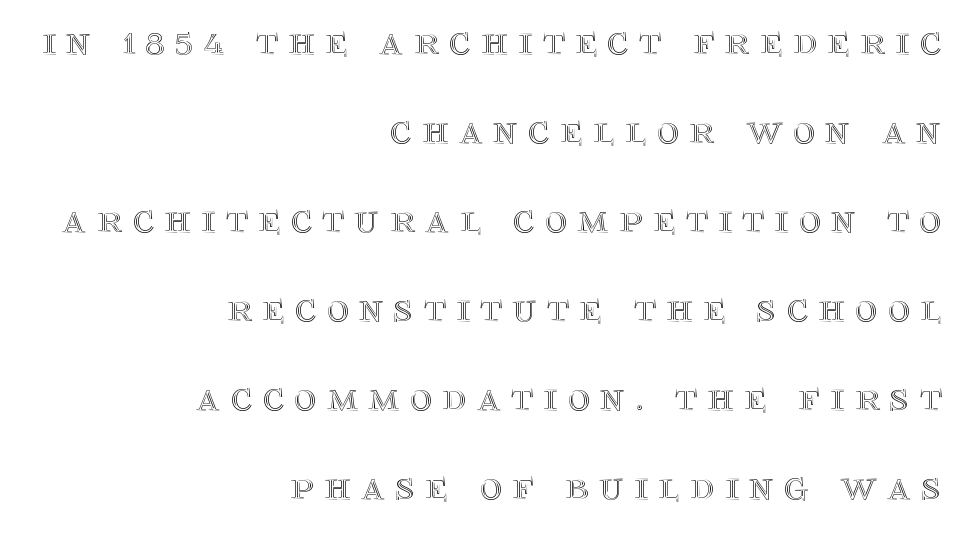
Leading is clearly above the norm, producing a sparse column. The face used here is proportionally spaced, like ordinary book or web type. Check the space under the baseline: it is left empty. The passage is arranged like a letterhead date or caption credit — flush right. Compared with typical body copy, the letter spacing here is much looser. Posture: upright roman.
